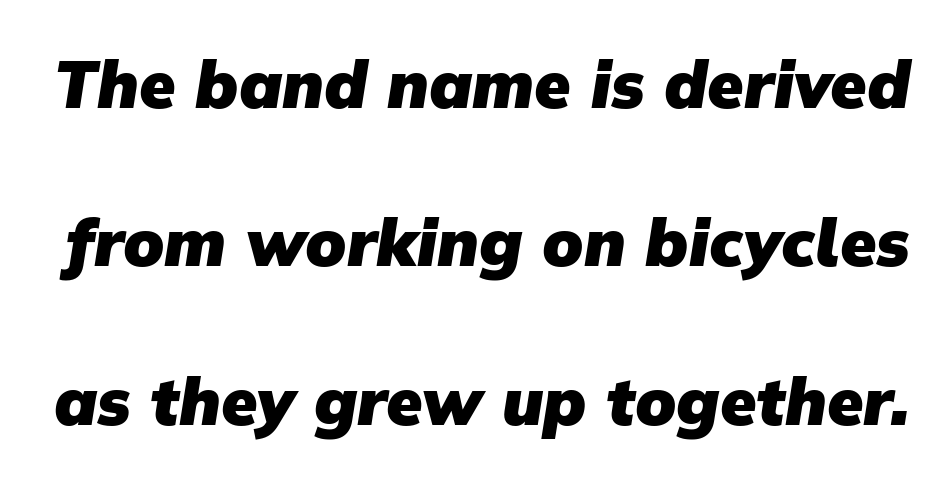
Does extra space separate the letters? No, they use regular spacing. These lines are composed in type without serifs. Widely set lines give the paragraph a tall, airy silhouette. Clear beneath every line of the passage. Strong, thick strokes mark this as bold type.
